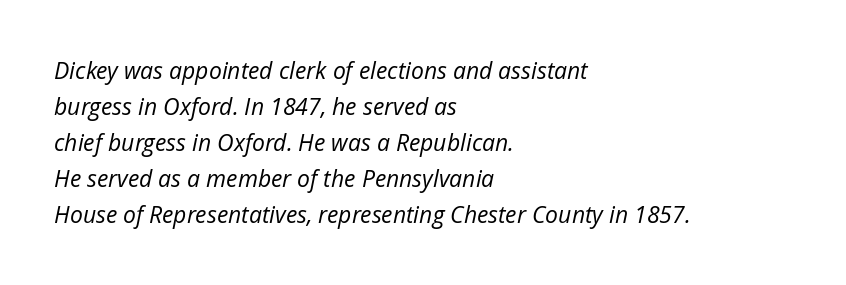
Q: Is the text bold? A: No.
Q: Is the text italic (slanted)? A: Yes, it leans right by about 12 degrees.
Q: Is the text underlined? A: No.
Q: How is the paragraph aligned? A: Left-aligned.
Q: Is the spacing between letters normal or unusually wide? A: Normal.
Q: Is the spacing between lines tight, normal or loose? A: Normal.
